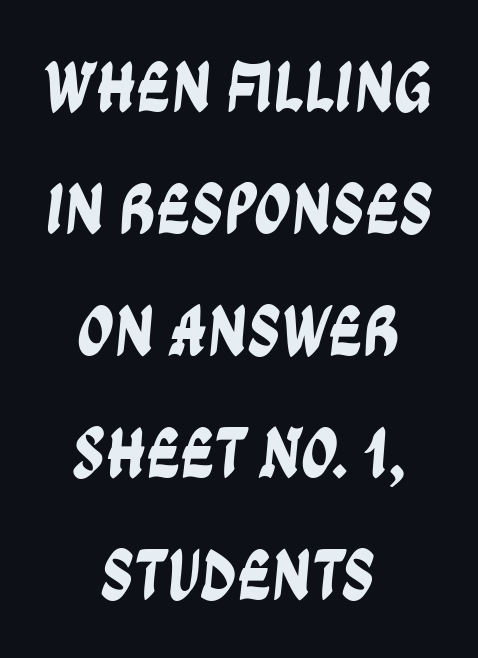
Reading down the column, the eye jumps a familiar distance to each next line. Has an underline been added? It has not. Proportional: the letters do not fall into vertical columns. Horizontally, the lines are justified to the midpoint only. Each letter's strokes conclude bluntly, with no projecting serifs. Tracking here is standard; glyphs follow each other at the usual distance.
